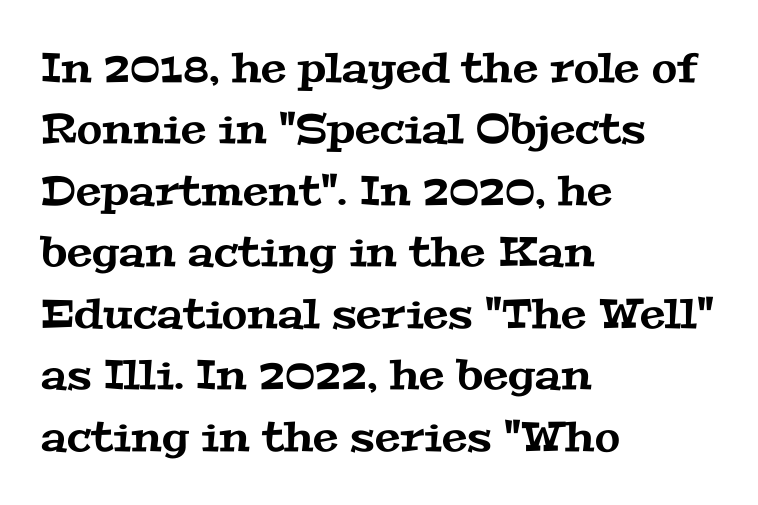
{"serif": "yes", "width": "wide", "stroke_contrast": "medium", "x_height": "medium", "monospaced": "no", "underline": "no", "align": "left", "line_spacing": "normal", "line_spacing_ratio": 1.5, "letter_spacing": "normal", "letter_spacing_em": 0.0, "glyph_px": 41}
